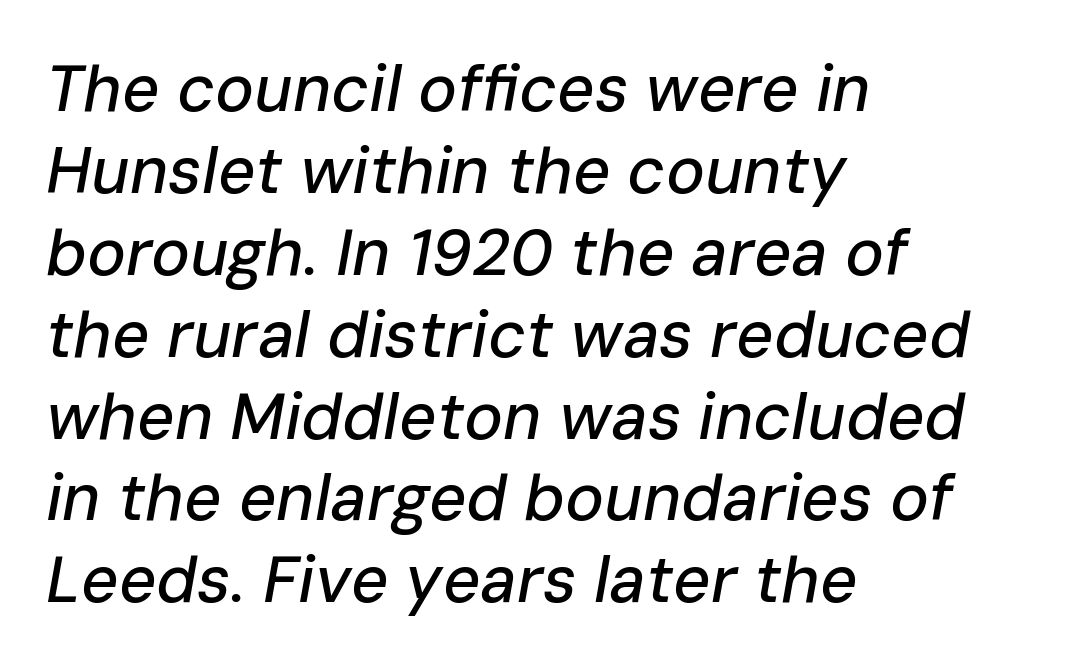
{"italic": "yes", "lean": "right", "slant_degrees": 10, "width": "normal", "stroke_contrast": "low", "x_height": "medium", "monospaced": "no", "underline": "no", "align": "left", "line_spacing": "normal", "line_spacing_ratio": 1.26, "letter_spacing": "normal", "letter_spacing_em": 0.0, "glyph_px": 65}
